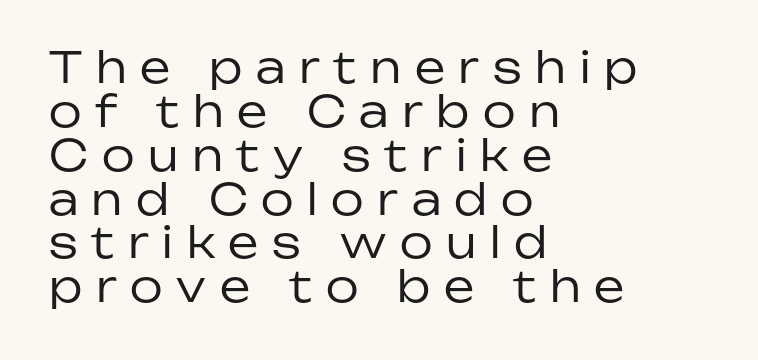
Q: Is the text bold? A: No.
Q: Is the text italic (slanted)? A: No, it is upright.
Q: Is the typeface a serif or a sans-serif typeface? A: Sans-serif.
Q: Is the text underlined? A: No.
Q: How is the paragraph aligned? A: Left-aligned.
Q: Is the spacing between letters normal or unusually wide? A: Unusually wide.
Q: Is the spacing between lines tight, normal or loose? A: Tight.
Q: Width (condensed, normal, or wide)? A: Normal.
Q: Stroke contrast? A: Low.
Q: x-height? A: Medium.
Q: Monospaced? A: No.
